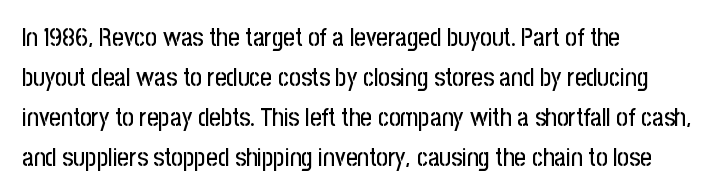
Q: Is the text italic (slanted)? A: No, it is upright.
Q: Is the text underlined? A: No.
Q: How is the paragraph aligned? A: Left-aligned.
Q: Is the spacing between letters normal or unusually wide? A: Normal.
Q: Is the spacing between lines tight, normal or loose? A: Normal.
